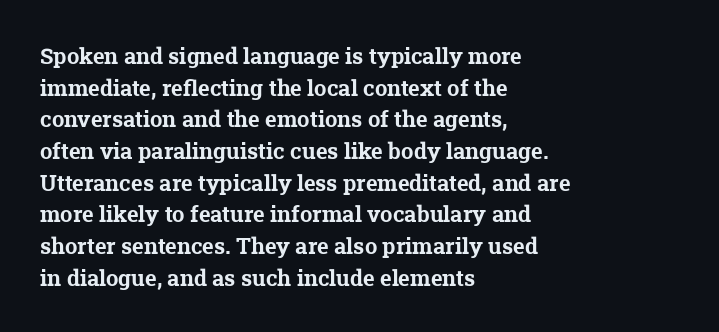
{"bold": "yes", "underline": "no", "align": "left", "line_spacing": "normal", "line_spacing_ratio": 1.44, "letter_spacing": "normal", "letter_spacing_em": 0.0, "glyph_px": 22}
